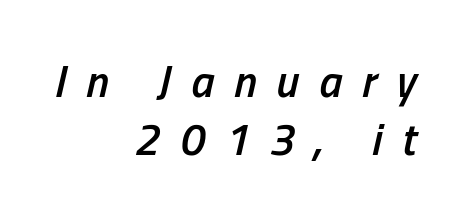
A clean baseline with only descenders dipping below it. The rendering anchors every line to the right-hand side. Honestly, the letter spacing is so wide it's the main thing you notice. Heft: intermediate — a semibold. Each new line begins a customary step beneath the previous one. These lines are rendered in a variable-pitch font.
